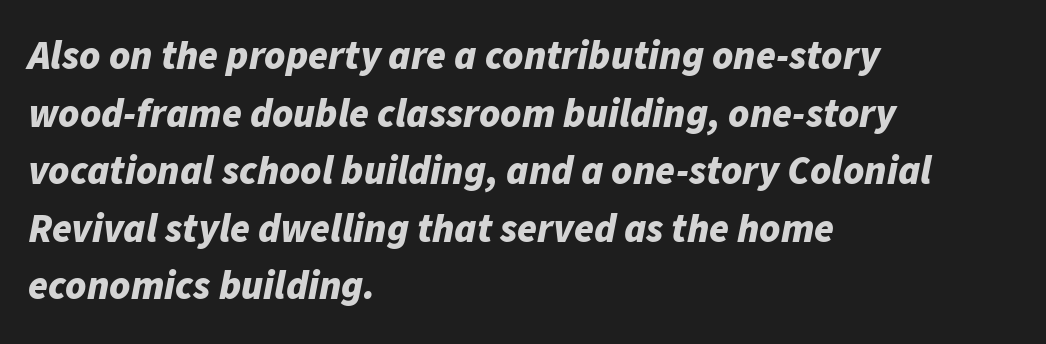
{"italic": "yes", "lean": "right", "slant_degrees": 11, "bold": "yes", "weight": "bold", "width": "normal", "stroke_contrast": "low", "x_height": "medium", "monospaced": "no", "underline": "no", "align": "left", "line_spacing": "normal", "line_spacing_ratio": 1.44, "letter_spacing": "normal", "letter_spacing_em": 0.0, "glyph_px": 40}
